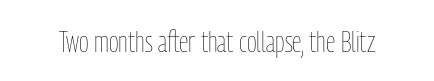
Q: Is the text bold? A: No.
Q: Is the text italic (slanted)? A: No, it is upright.
Q: Is the text underlined? A: No.
Q: Is the spacing between letters normal or unusually wide? A: Normal.
Q: Width (condensed, normal, or wide)? A: Condensed.
Q: Stroke contrast? A: Low.
Q: x-height? A: Medium.
Q: Monospaced? A: No.
